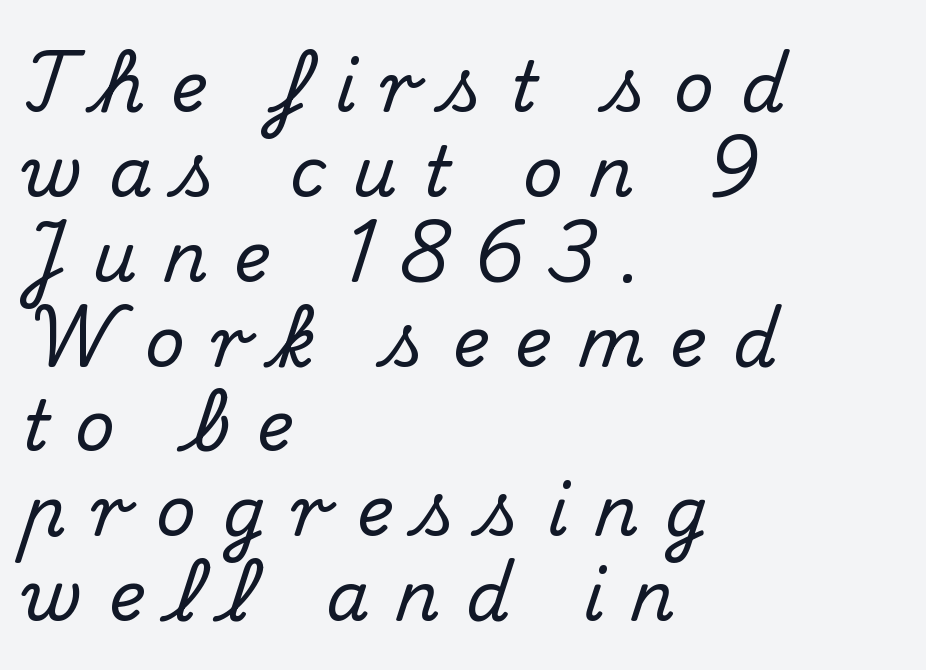
The image shows 69 px serif type; set left-aligned, line spacing 1.23x, unusually wide letter spacing (+0.38 em), not underlined; medium stroke contrast and a small x-height.
